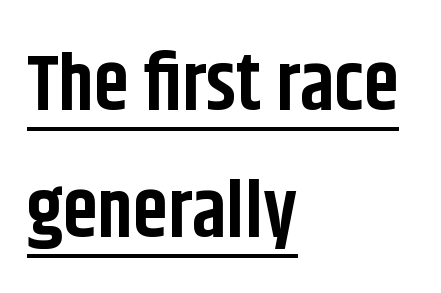
Q: Is the text bold? A: Yes.
Q: Is the text italic (slanted)? A: No, it is upright.
Q: Is the typeface a serif or a sans-serif typeface? A: Sans-serif.
Q: Is the text underlined? A: Yes.
Q: How is the paragraph aligned? A: Left-aligned.
Q: Is the spacing between letters normal or unusually wide? A: Normal.
Q: Is the spacing between lines tight, normal or loose? A: Normal.
Q: Width (condensed, normal, or wide)? A: Condensed.
Q: Stroke contrast? A: Low.
Q: x-height? A: Large.
Q: Monospaced? A: No.
